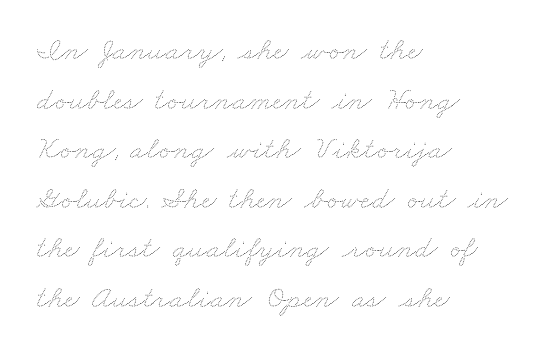
Q: Is the text bold? A: No.
Q: Is the text underlined? A: No.
Q: How is the paragraph aligned? A: Left-aligned.
Q: Is the spacing between letters normal or unusually wide? A: Normal.
Q: Is the spacing between lines tight, normal or loose? A: Normal.
Q: Width (condensed, normal, or wide)? A: Wide.
Q: Stroke contrast? A: Medium.
Q: x-height? A: Small.
Q: Monospaced? A: No.
